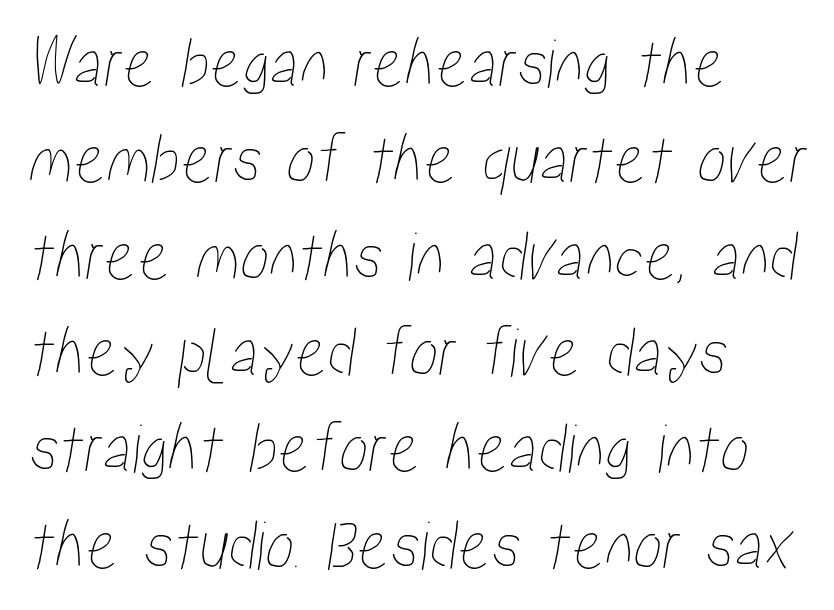
The image shows 73 px condensed type; set left-aligned, normal line spacing (1.32x), normal letter spacing, not underlined; low stroke contrast and a medium x-height.
